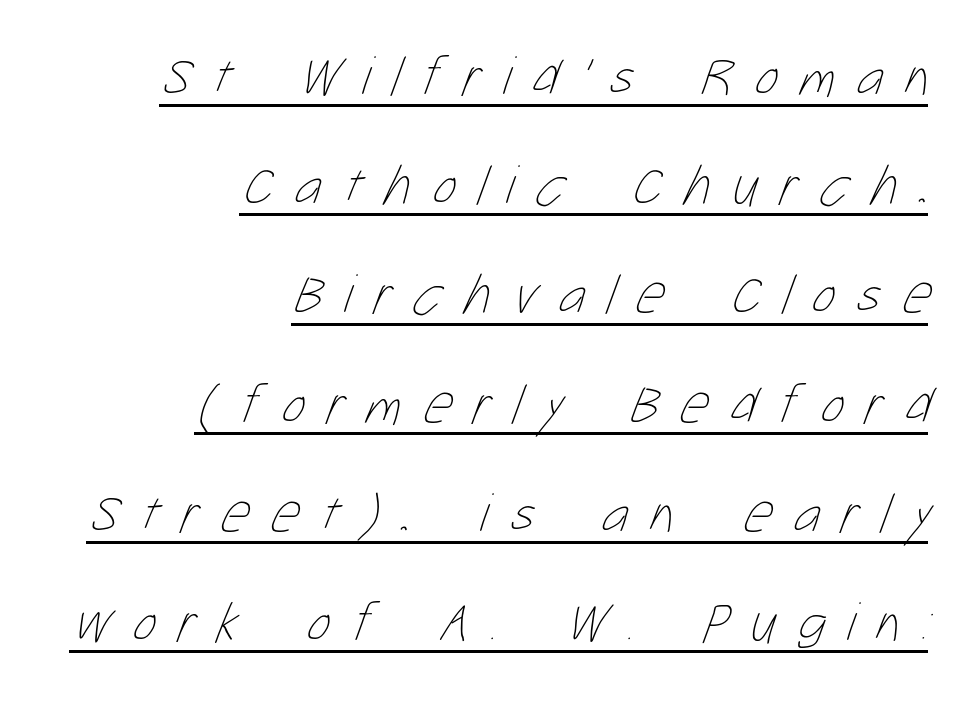
The image shows 56 px thin, condensed type; set right-aligned, loose line spacing (1.95x), unusually wide letter spacing (+0.38 em), underlined; low stroke contrast and a medium x-height.
